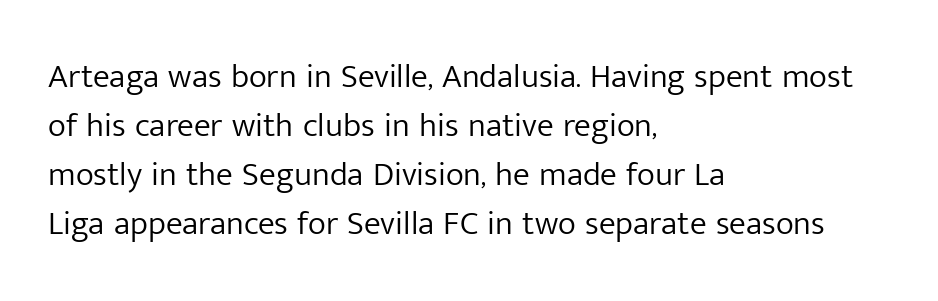
Each letter keeps its own natural width here, so spacing adapts to shape. Has an underline been added? It has not. Nothing unusual about the tracking: characters are spaced as the font intends. Designer's note — italics off, roman on.
